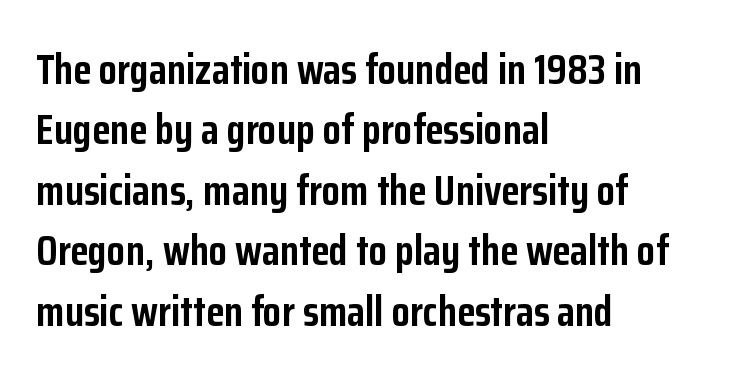
The image shows 42 px semibold, condensed sans-serif type, upright; set left-aligned, normal line spacing (1.44x), normal letter spacing, not underlined; low stroke contrast and a medium x-height.
